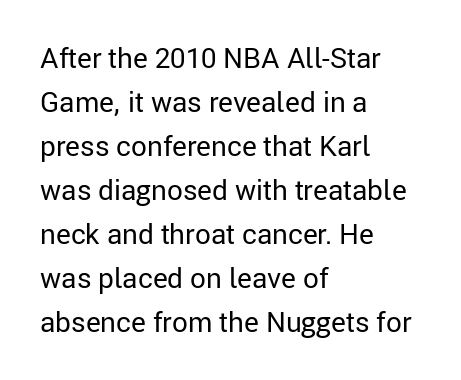
The image shows 28 px regular-weight sans-serif type, upright; set left-aligned, normal line spacing (1.57x), normal letter spacing, not underlined; low stroke contrast and a medium x-height.
